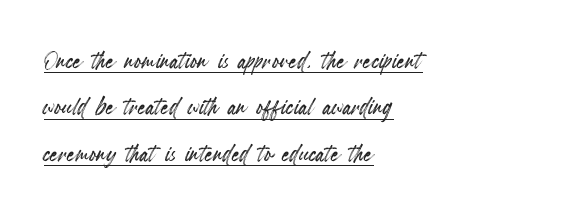
Q: Is the text italic (slanted)? A: Yes.
Q: Is the text underlined? A: Yes.
Q: How is the paragraph aligned? A: Left-aligned.
Q: Is the spacing between letters normal or unusually wide? A: Normal.
Q: Is the spacing between lines tight, normal or loose? A: Normal.
Q: Width (condensed, normal, or wide)? A: Condensed.
Q: x-height? A: Small.
Q: Monospaced? A: No.
